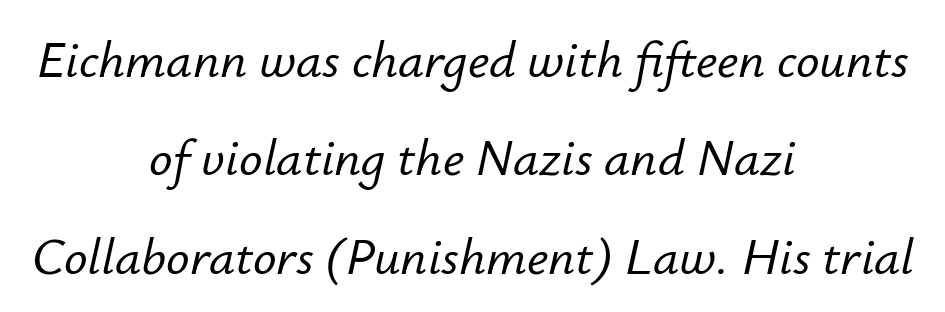
{"italic": "yes", "lean": "right", "slant_degrees": 12, "width": "normal", "stroke_contrast": "low", "x_height": "small", "monospaced": "no", "underline": "no", "align": "center", "line_spacing_ratio": 1.89, "letter_spacing": "normal", "letter_spacing_em": 0.0, "glyph_px": 52}
